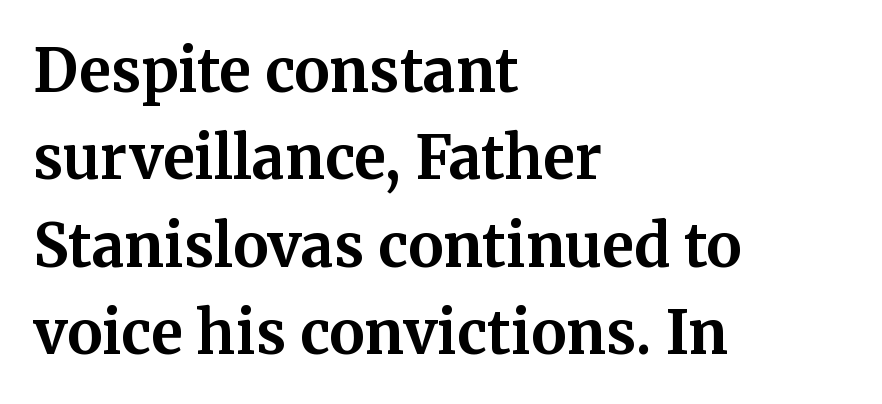
The image shows 59 px bold serif type, upright; set left-aligned, normal line spacing (1.48x), normal letter spacing, not underlined; medium stroke contrast and a medium x-height.
